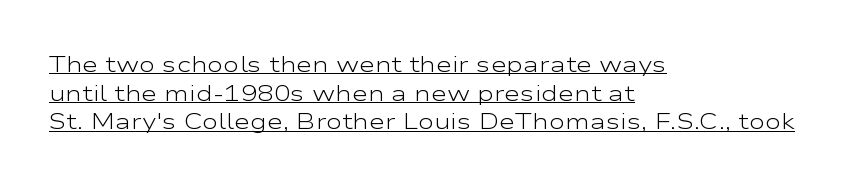
{"italic": "no", "bold": "no", "underline": "yes", "align": "left", "line_spacing": "normal", "line_spacing_ratio": 1.3, "letter_spacing": "normal", "letter_spacing_em": 0.0, "glyph_px": 22}
